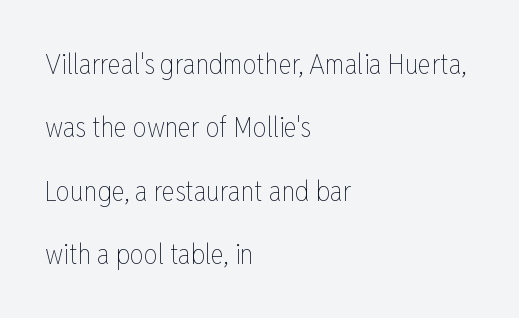
The image shows 28 px thin, condensed type, upright; set left-aligned, loose line spacing (2.26x), normal letter spacing, not underlined; low stroke contrast and a medium x-height.
